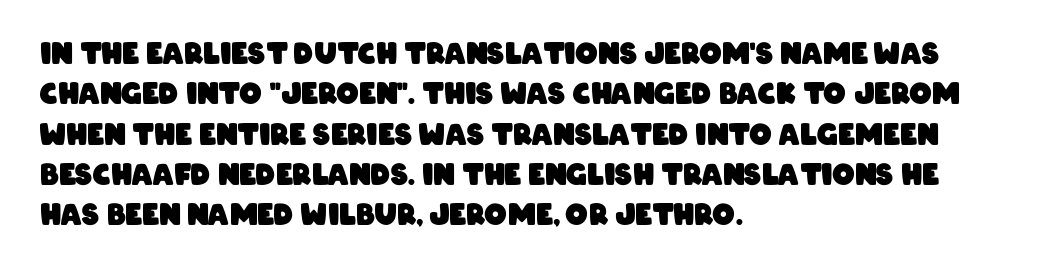
{"serif": "no", "bold": "yes", "weight": "heavy", "width": "condensed", "stroke_contrast": "low", "x_height": "large", "monospaced": "no", "underline": "no", "align": "left", "line_spacing": "normal", "line_spacing_ratio": 1.44, "letter_spacing": "normal", "letter_spacing_em": 0.0, "glyph_px": 28}
